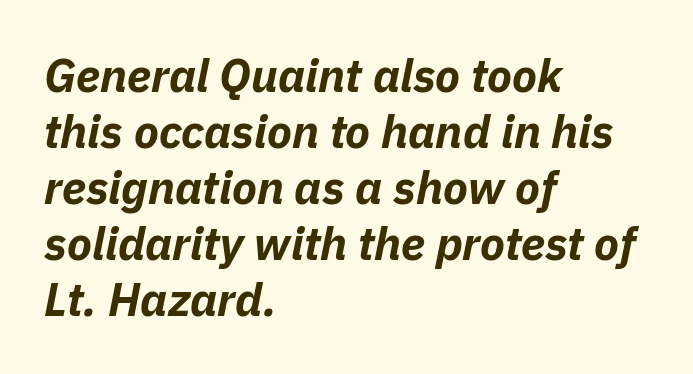
The image shows 46 px bold type, italic (leaning right); set left-aligned, line spacing 1.22x, normal letter spacing, not underlined; low stroke contrast and a medium x-height.
